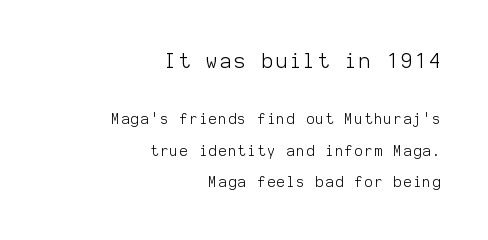
Q: Is the text bold? A: No.
Q: Is the text italic (slanted)? A: No, it is upright.
Q: Is the text underlined? A: No.
Q: How is the paragraph aligned? A: Right-aligned.
Q: Is the spacing between lines tight, normal or loose? A: Loose.
Q: Which block of text is set in a larger size, the first (top) or the second (bottom)? A: The first (top) one.
